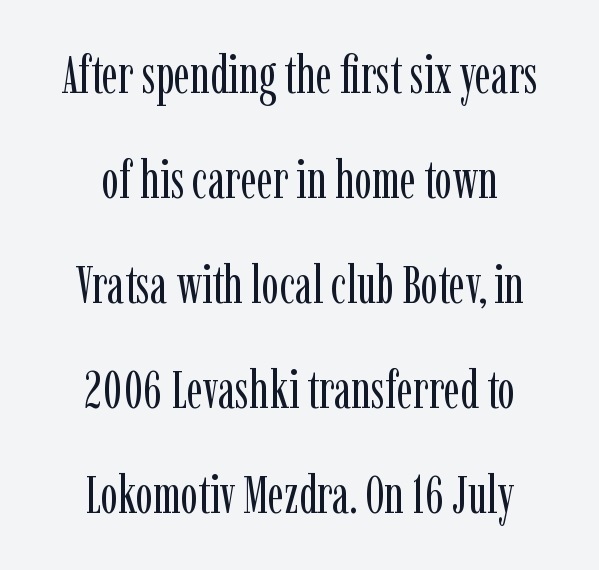
{"serif": "yes", "italic": "no", "bold": "no", "weight": "regular", "width": "condensed", "stroke_contrast": "low", "x_height": "medium", "monospaced": "no", "underline": "no", "align": "center", "line_spacing": "loose", "line_spacing_ratio": 2.02, "letter_spacing": "normal", "letter_spacing_em": 0.0, "glyph_px": 52}
